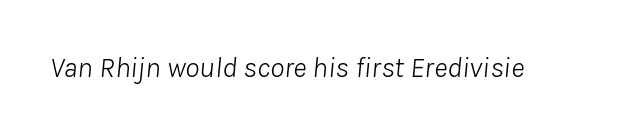
The image shows 29 px light type, italic (leaning right); set normal letter spacing, not underlined; low stroke contrast and a medium x-height.
